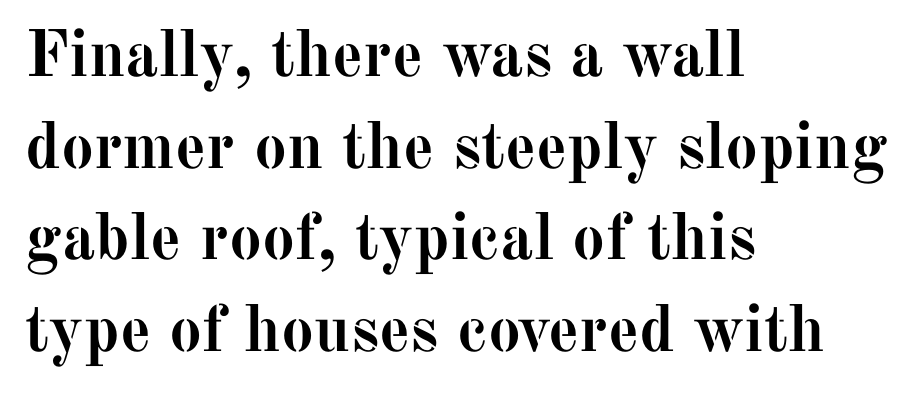
The type family on display is of the serif kind. Leftover space on each line is placed entirely after the last word. Here the glyphs are tracked normally, forming tight word shapes. A roman cut, with each character standing at attention.
